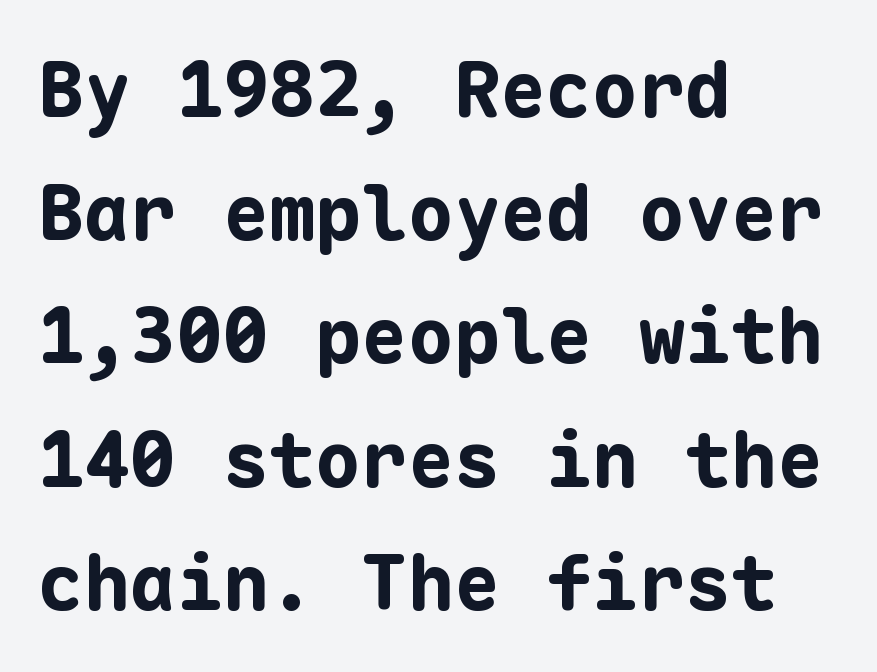
One-word summary of the alignment: left. Decoration check: the copy has no underline. The face used here is monospaced, like something from a code editor. In terms of leading, this rendering sits right in the middle. You can tell it's not italic because the verticals are truly vertical. Observe the ordinary spacing: letters are neighbours, not strangers.
